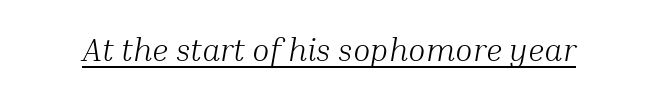
The image shows 32 px light serif type, italic (leaning right); set normal letter spacing, underlined; medium stroke contrast and a medium x-height.
